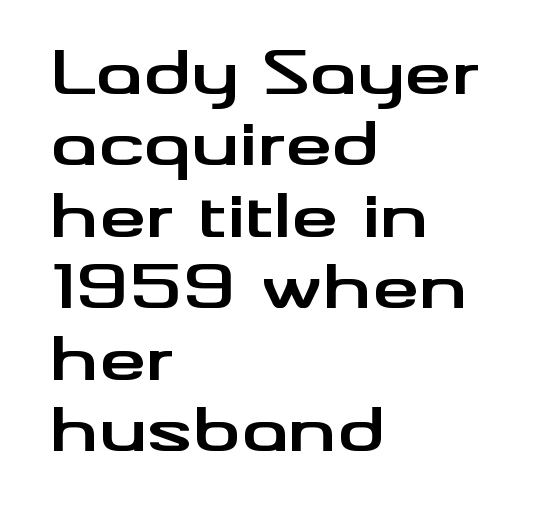
{"serif": "no", "italic": "no", "bold": "yes", "weight": "bold", "width": "wide", "stroke_contrast": "medium", "x_height": "small", "monospaced": "no", "underline": "no", "align": "left", "line_spacing_ratio": 1.21, "letter_spacing": "normal", "letter_spacing_em": 0.0, "glyph_px": 59}
